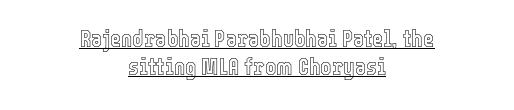
The image shows 24 px text type, upright; set centered, line spacing 1.18x, normal letter spacing, underlined.
